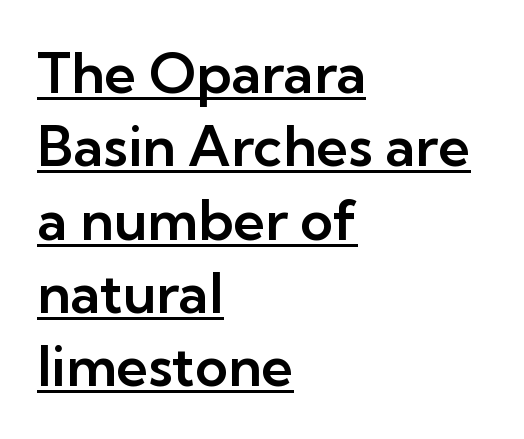
Caption: lettering with a line underneath. If you measured baseline to baseline, you'd find a middling distance. Layout note: lines flush left. Each word holds together tightly as a unit, with standard inter-letter gaps. It's the straight-up-and-down kind of type.
